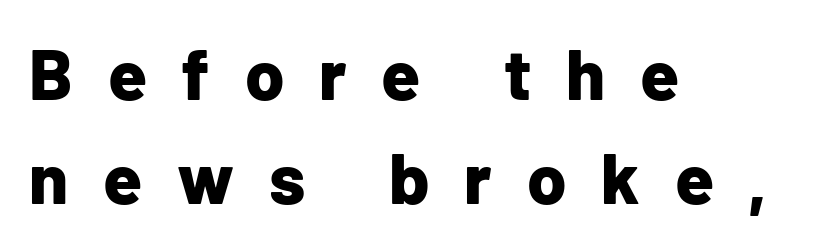
The image shows 71 px bold sans-serif type, upright; set left-aligned, normal line spacing (1.47x), unusually wide letter spacing (+0.49 em), not underlined; low stroke contrast and a medium x-height.
